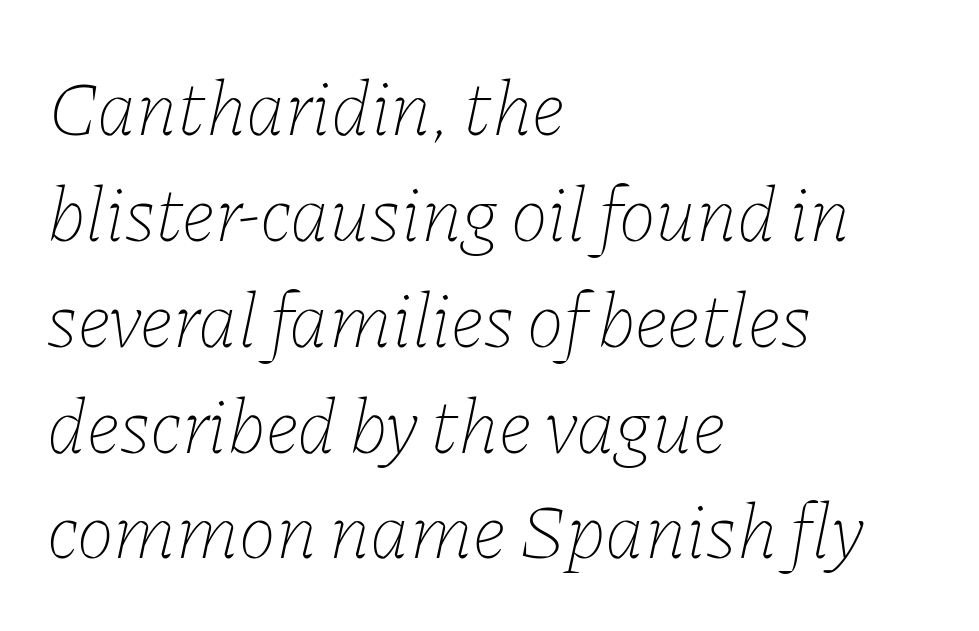
The image shows 79 px thin type, italic (leaning right); set left-aligned, normal line spacing (1.34x), normal letter spacing, not underlined; low stroke contrast and a medium x-height.
